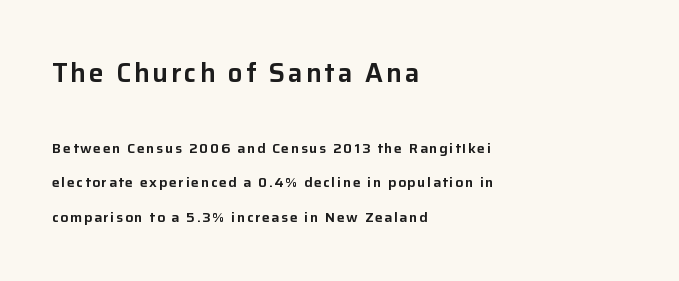
The font's upright variant was chosen for this text. The lines are quadded left. Typesetter's note — upper block bumped up in size, lower block left smaller. The designer dialed line spacing up above the default.
